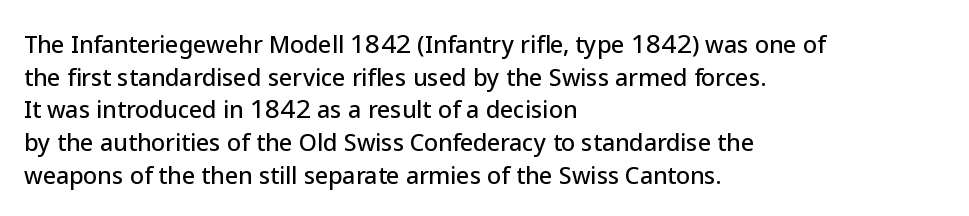
{"italic": "no", "underline": "no", "align": "left", "line_spacing": "normal", "line_spacing_ratio": 1.42, "letter_spacing": "normal", "letter_spacing_em": 0.0, "glyph_px": 23}
